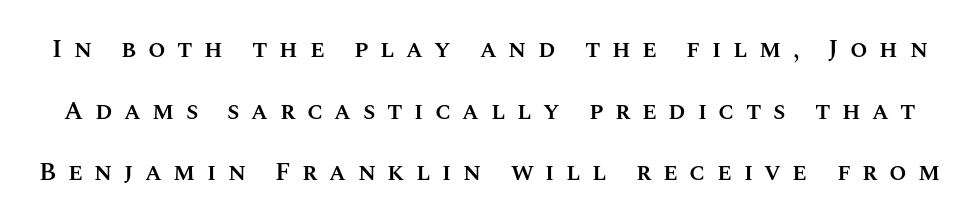
The face used here is rendered with a markedly widened letterfit. Vertical spacing — loose. Nope, not italic — everything's standing straight. Beneath every word, the page is bare. Emphasis by weight is partial: semibold.
